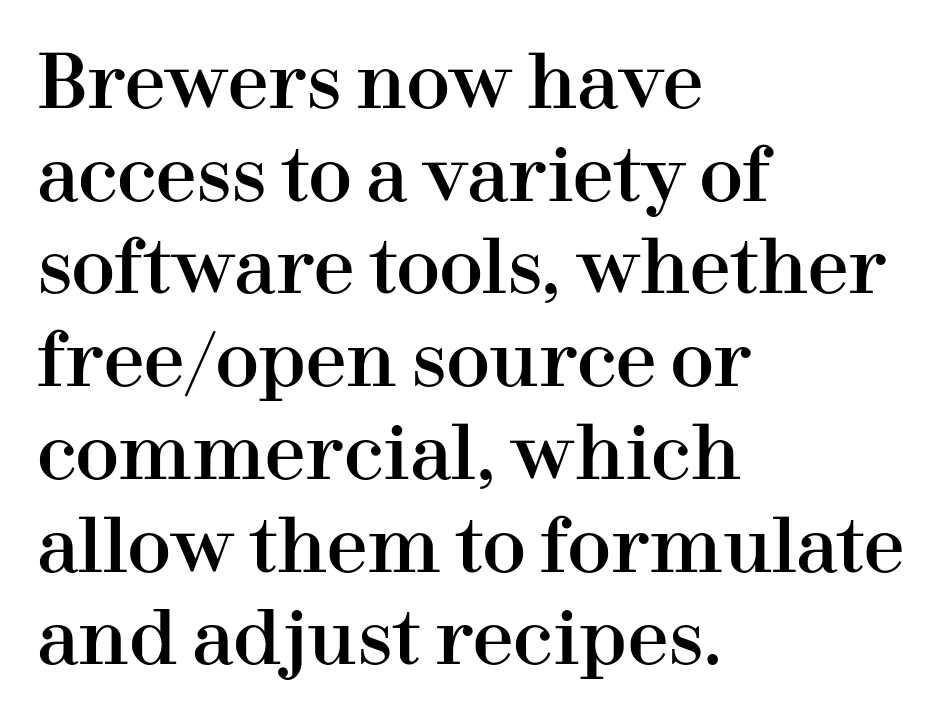
Q: Is the text italic (slanted)? A: No, it is upright.
Q: Is the typeface a serif or a sans-serif typeface? A: Serif.
Q: Is the text underlined? A: No.
Q: How is the paragraph aligned? A: Left-aligned.
Q: Is the spacing between letters normal or unusually wide? A: Normal.
Q: Is the spacing between lines tight, normal or loose? A: Normal.
Q: Width (condensed, normal, or wide)? A: Normal.
Q: Stroke contrast? A: High.
Q: x-height? A: Medium.
Q: Monospaced? A: No.
